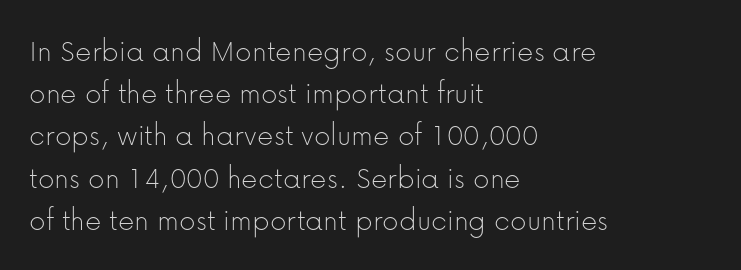
A clean baseline with only descenders dipping below it. Regarding serifs, this sample does without them. Proportional: the letters do not fall into vertical columns. The letterforms sit at book weight or below.
